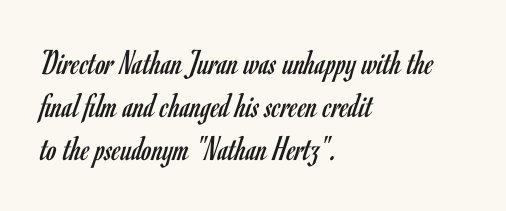
These lines are composed in type without serifs. Compared with typical body copy, the letter spacing here is the same. Leftover space on each line is placed entirely after the last word. The strokes are not fattened; the text isn't bold.
